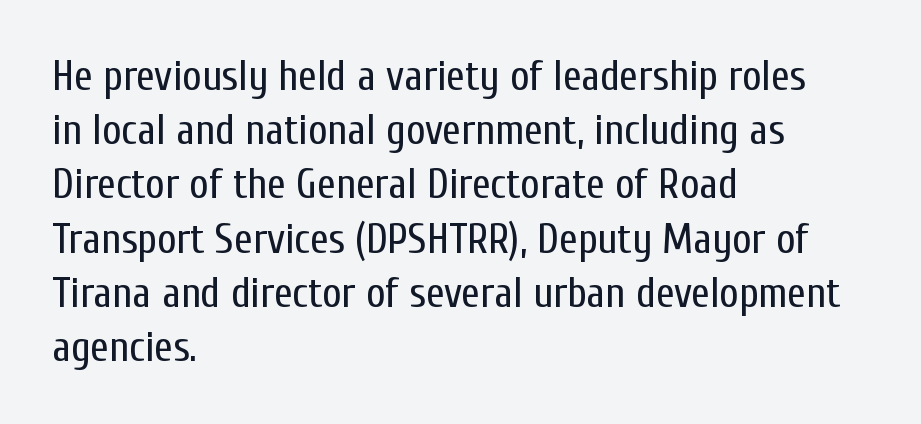
Q: Is the text bold? A: No.
Q: Is the text italic (slanted)? A: No, it is upright.
Q: Is the typeface a serif or a sans-serif typeface? A: Sans-serif.
Q: Is the text underlined? A: No.
Q: How is the paragraph aligned? A: Left-aligned.
Q: Is the spacing between letters normal or unusually wide? A: Normal.
Q: Is the spacing between lines tight, normal or loose? A: Normal.
Q: Width (condensed, normal, or wide)? A: Condensed.
Q: Stroke contrast? A: Low.
Q: x-height? A: Medium.
Q: Monospaced? A: No.
